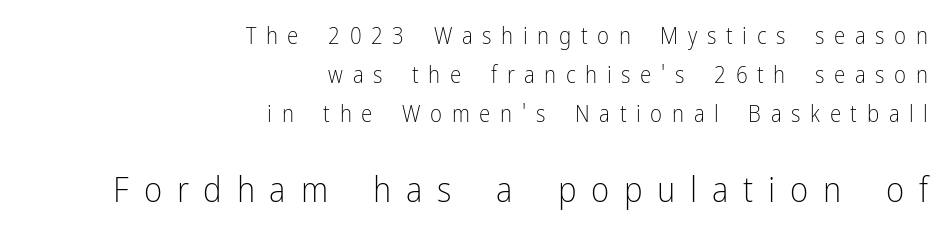
{"serif": "no", "italic": "no", "bold": "no", "weight": "light", "width": "condensed", "stroke_contrast": "low", "x_height": "medium", "monospaced": "no", "underline": "no", "align": "right", "line_spacing": "normal", "line_spacing_ratio": 1.7, "letter_spacing": "wide", "letter_spacing_em": 0.42, "larger_block": "second", "size_ratio": 1.52, "glyph_px": 35}
